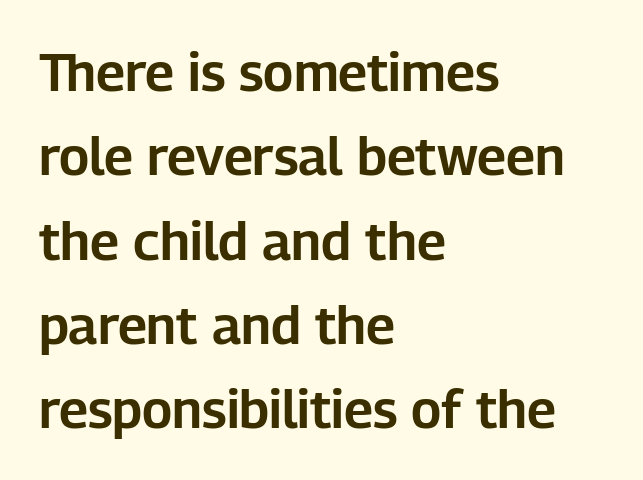
The image shows 53 px sans-serif type, upright; set left-aligned, normal line spacing (1.59x), normal letter spacing, not underlined; low stroke contrast and a medium x-height.
